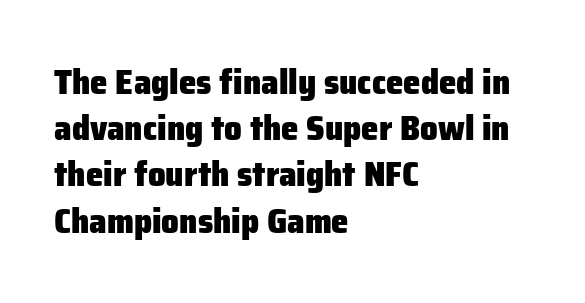
Bare-footed words on every line. Plenty of ink on the page — the face is bold. Does the type have serifs? No, each stem ends abruptly. Ascenders rise straight up at ninety degrees.
